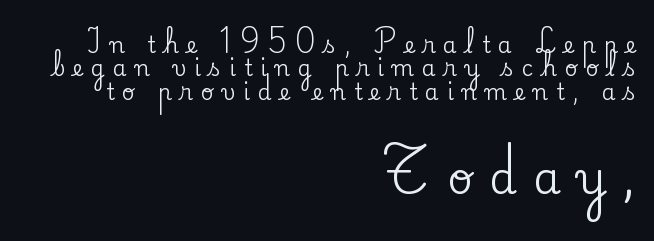
Q: Is the text italic (slanted)? A: No, it is upright.
Q: Is the typeface a serif or a sans-serif typeface? A: Serif.
Q: Is the text underlined? A: No.
Q: How is the paragraph aligned? A: Right-aligned.
Q: Is the spacing between letters normal or unusually wide? A: Unusually wide.
Q: Is the spacing between lines tight, normal or loose? A: Tight.
Q: Which block of text is set in a larger size, the first (top) or the second (bottom)? A: The second (bottom) one.
Q: Width (condensed, normal, or wide)? A: Normal.
Q: Stroke contrast? A: Low.
Q: x-height? A: Small.
Q: Monospaced? A: No.
